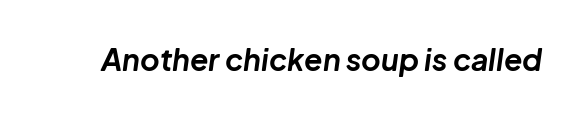
The letterforms sit shoulder to shoulder at normal distance. Looks like regular typesetting: each glyph gets only the width it needs. It's the slanting kind of type. What weight is shown? A full bold with thick strokes. Descenders hang freely into open space.
